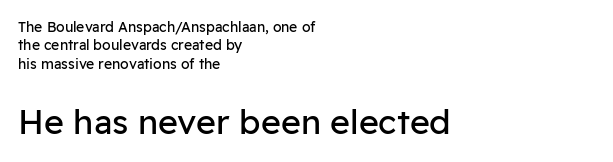
The face used here is proportionally spaced, like ordinary book or web type. Vertically, the passage feels balanced, rows spaced as you'd expect. Do the letters lean? They stand straight. Weight class: somewhere from thin through regular. Is the lower block the larger one? Yes — the lower block carries the bigger type. To sum up the face: it is a sans, with no serifs.
